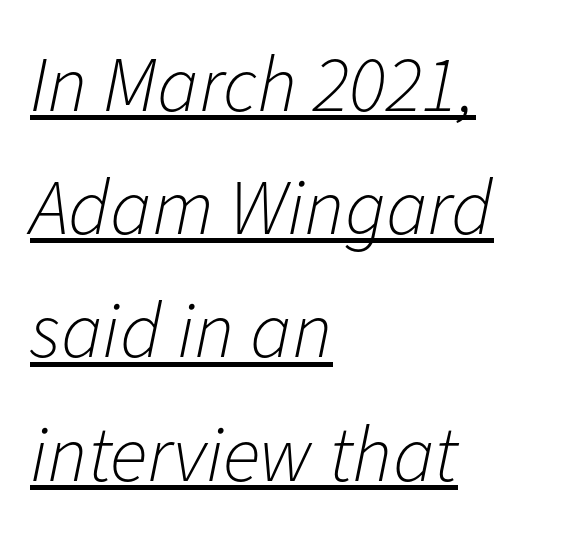
Q: Is the text bold? A: No.
Q: Is the text italic (slanted)? A: Yes, it leans right by about 11 degrees.
Q: Is the text underlined? A: Yes.
Q: How is the paragraph aligned? A: Left-aligned.
Q: Is the spacing between letters normal or unusually wide? A: Normal.
Q: Is the spacing between lines tight, normal or loose? A: Normal.
Q: Width (condensed, normal, or wide)? A: Normal.
Q: Stroke contrast? A: Low.
Q: x-height? A: Medium.
Q: Monospaced? A: No.
